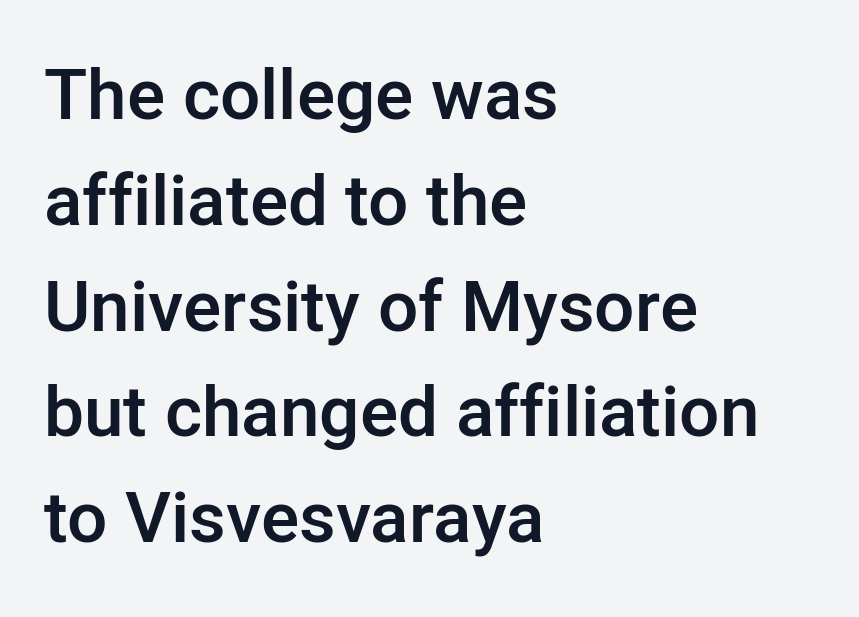
The image shows 71 px semibold sans-serif type, upright; set left-aligned, normal line spacing (1.49x), normal letter spacing, not underlined; low stroke contrast and a medium x-height.
